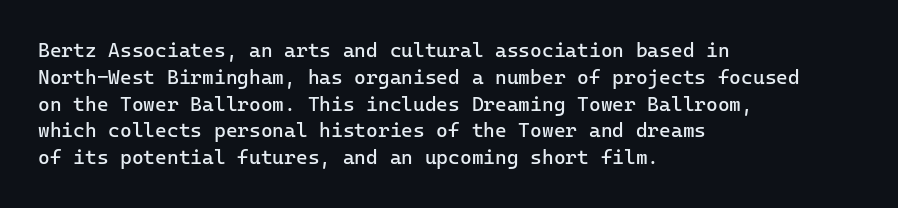
The image shows 20 px text type, upright; set left-aligned, normal line spacing (1.34x), normal letter spacing, not underlined.
